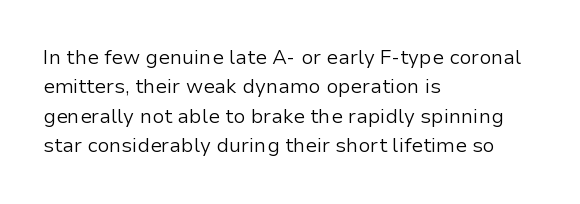
Look at the tracking — it's just the regular setting, nothing added. This sample keeps an unexceptional amount of space between lines. A typesetter would mark this as roman, not italic. Each row of text sits above clean, open space. Ink coverage per letter is moderate at most. This rendering uses left alignment, leaving the right contour irregular.
